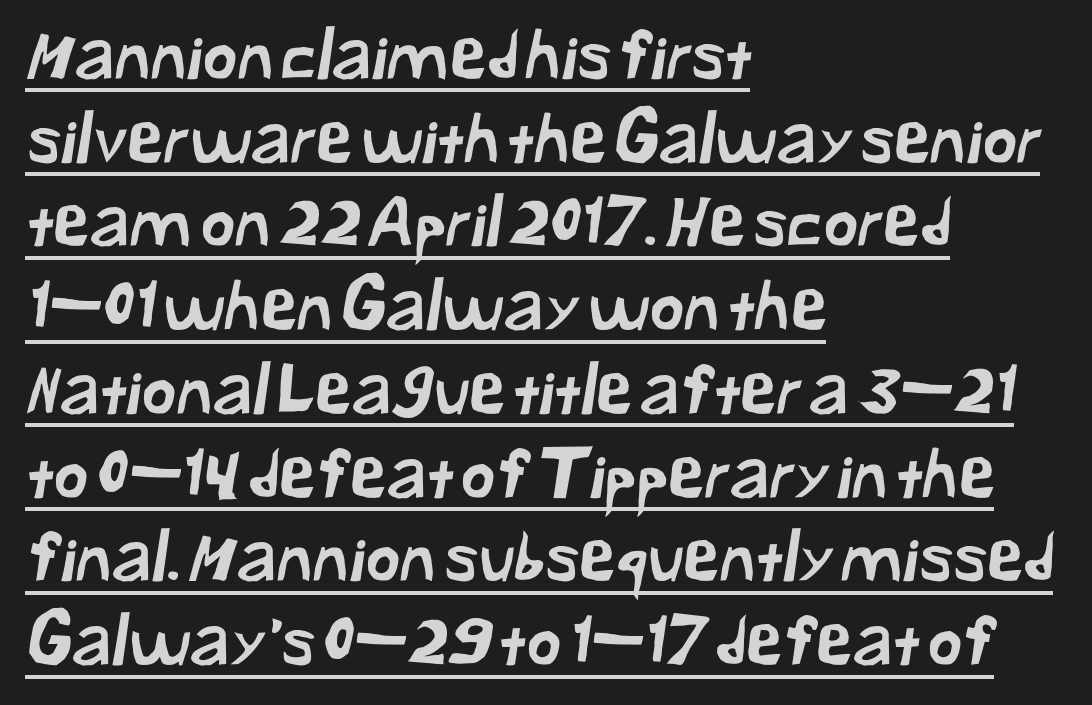
The text block is weighted toward the left margin, trailing off unevenly rightward. This sample carries an underscore along the baseline area. Spacing between characters is what you'd get straight out of the box. Each new line begins a customary step beneath the previous one.
